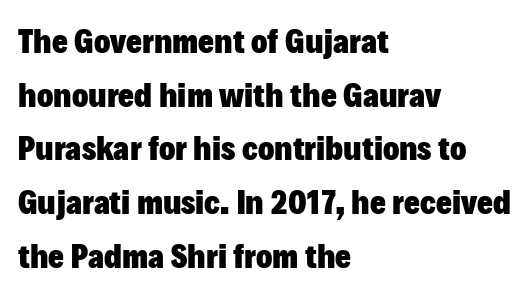
Stroke terminals: plain, sans-serif. A bare baseline throughout the passage. The letterforms sit shoulder to shoulder at normal distance. Look at the stroke-to-counter ratio: heavy, a bold. Which margin do the lines hug? The left one — the right edge is uneven. If you drew a line through each stem, it would be perfectly vertical.
